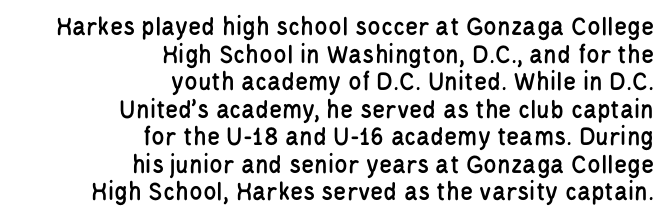
The lines are quadded right. Compared with typical body copy, the letter spacing here is the same. A roman cut, with each character standing at attention. The line-height multiplier appears low, near solid setting.
